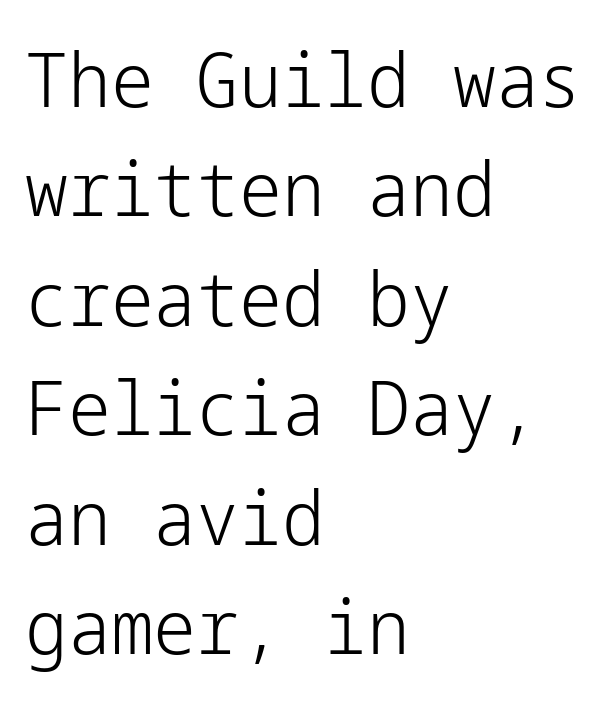
Where is the straight margin? On the left. Inter-character spacing is left at the font's built-in metrics. The lettering stays uniformly vertical, giving the passage a roman look. Type style note: lacks serifs. Does the leading feel generous? No, just average. Stem width sits at or under what a default text font uses.
